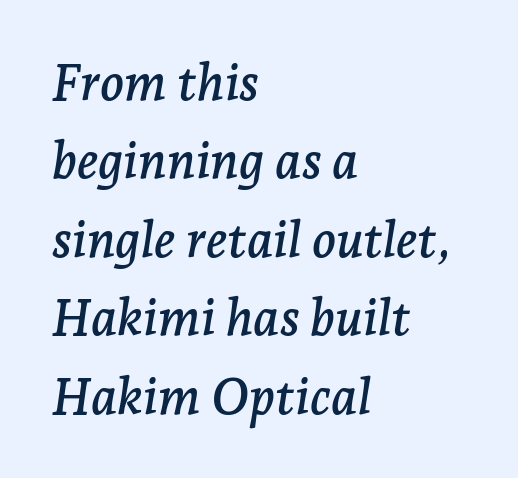
Q: Is the text italic (slanted)? A: Yes, it leans right by about 7 degrees.
Q: Is the typeface a serif or a sans-serif typeface? A: Serif.
Q: Is the text underlined? A: No.
Q: How is the paragraph aligned? A: Left-aligned.
Q: Is the spacing between letters normal or unusually wide? A: Normal.
Q: Is the spacing between lines tight, normal or loose? A: Normal.
Q: Width (condensed, normal, or wide)? A: Normal.
Q: Stroke contrast? A: Low.
Q: x-height? A: Medium.
Q: Monospaced? A: No.
